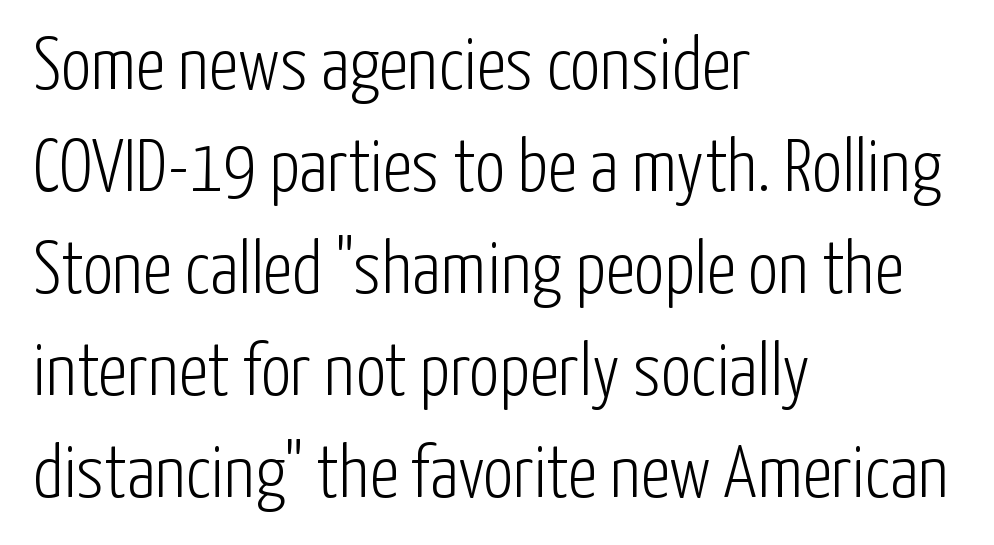
The passage is arranged the way most books set body copy — flush left. Quick note: interline space is typical. Clear beneath every line of the passage. This is the regular roman posture of the typeface.
